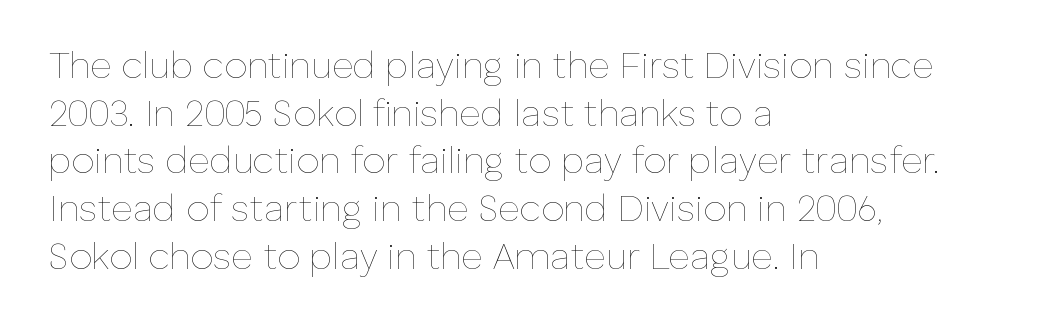
{"italic": "no", "bold": "no", "weight": "thin", "width": "normal", "stroke_contrast": "low", "x_height": "medium", "monospaced": "no", "underline": "no", "align": "left", "line_spacing": "normal", "line_spacing_ratio": 1.29, "letter_spacing": "normal", "letter_spacing_em": 0.0, "glyph_px": 37}
